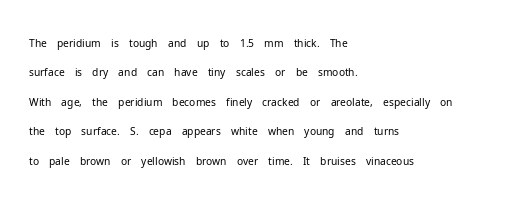
The image shows 21 px text type, upright; set left-aligned, normal line spacing (1.4x), normal letter spacing, not underlined.
